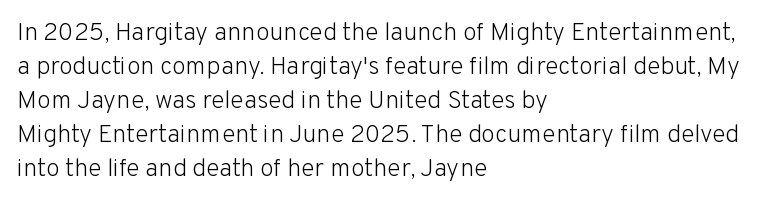
A normal amount of white space separates one row of letters from the next. Honestly, the letter spacing is just normal — you wouldn't notice it. The font's upright variant was chosen for this text. Is this a heavy cut? Hardly; it is regular or lighter. Caption: multi-line text, flush left, ragged right.
